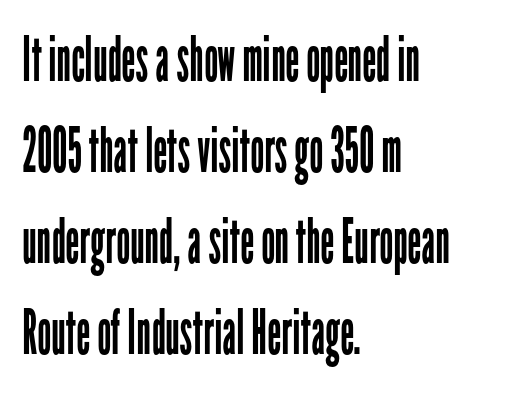
Q: Is the text bold? A: No.
Q: Is the text italic (slanted)? A: No, it is upright.
Q: Is the typeface a serif or a sans-serif typeface? A: Sans-serif.
Q: Is the text underlined? A: No.
Q: How is the paragraph aligned? A: Left-aligned.
Q: Is the spacing between letters normal or unusually wide? A: Normal.
Q: Is the spacing between lines tight, normal or loose? A: Normal.
Q: Width (condensed, normal, or wide)? A: Condensed.
Q: Stroke contrast? A: Low.
Q: x-height? A: Medium.
Q: Monospaced? A: No.
